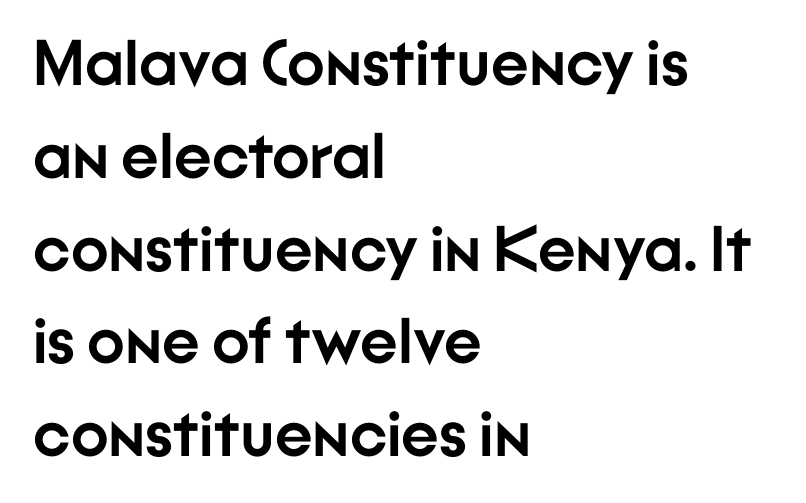
The image shows 64 px semibold sans-serif type, upright; set left-aligned, normal line spacing (1.45x), normal letter spacing, not underlined; low stroke contrast and a medium x-height.
